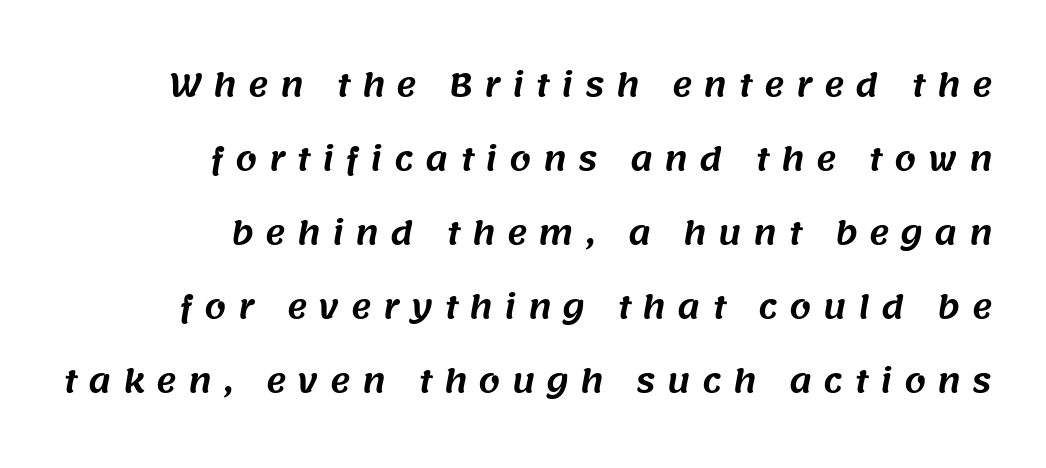
{"serif": "no", "width": "normal", "stroke_contrast": "medium", "x_height": "large", "monospaced": "no", "underline": "no", "align": "right", "line_spacing": "loose", "line_spacing_ratio": 2.39, "letter_spacing": "wide", "letter_spacing_em": 0.37, "glyph_px": 31}
